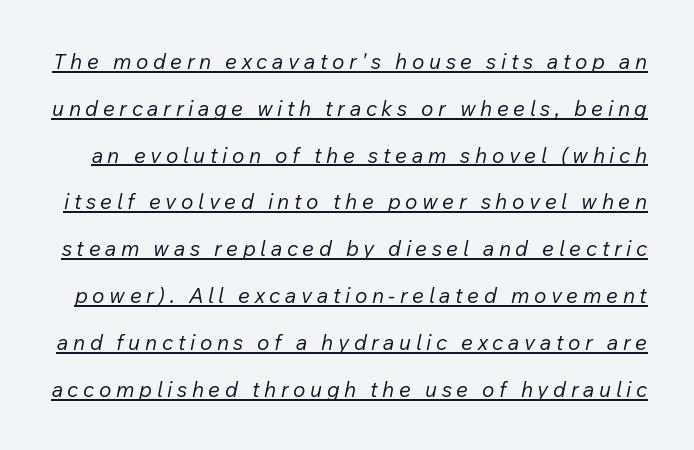
{"italic": "yes", "lean": "right", "slant_degrees": 12, "bold": "no", "underline": "yes", "line_spacing": "loose", "line_spacing_ratio": 2.23, "letter_spacing": "wide", "letter_spacing_em": 0.22, "glyph_px": 21}
